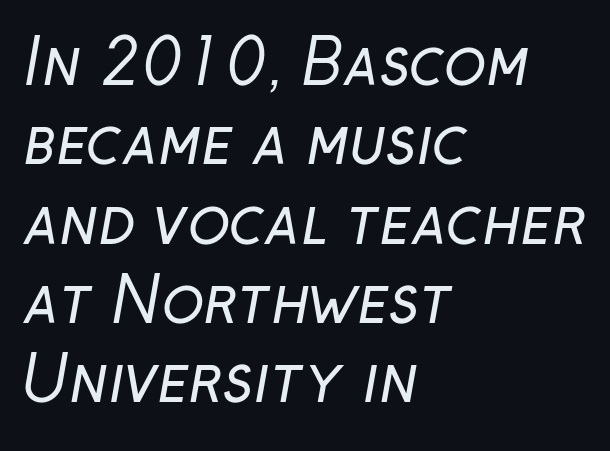
Letter spacing: default. Do the characters align in a grid? No, the font is proportional. The typeface chosen for these lines omits serifs. The line-height multiplier appears to be the usual default.
